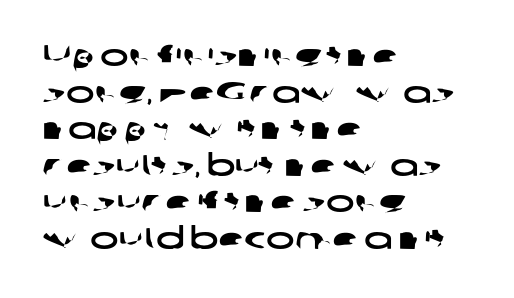
{"serif": "no", "width": "wide", "stroke_contrast": "low", "x_height": "medium", "monospaced": "no", "underline": "no", "align": "left", "line_spacing_ratio": 1.22, "letter_spacing": "normal", "letter_spacing_em": 0.0, "glyph_px": 30}
